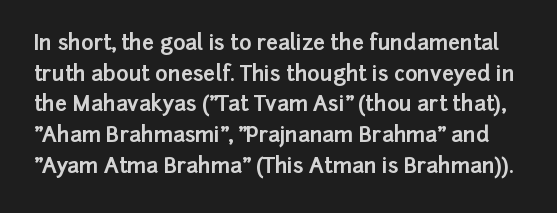
{"italic": "no", "bold": "yes", "underline": "no", "line_spacing": "normal", "line_spacing_ratio": 1.46, "letter_spacing": "normal", "letter_spacing_em": 0.0, "glyph_px": 21}
